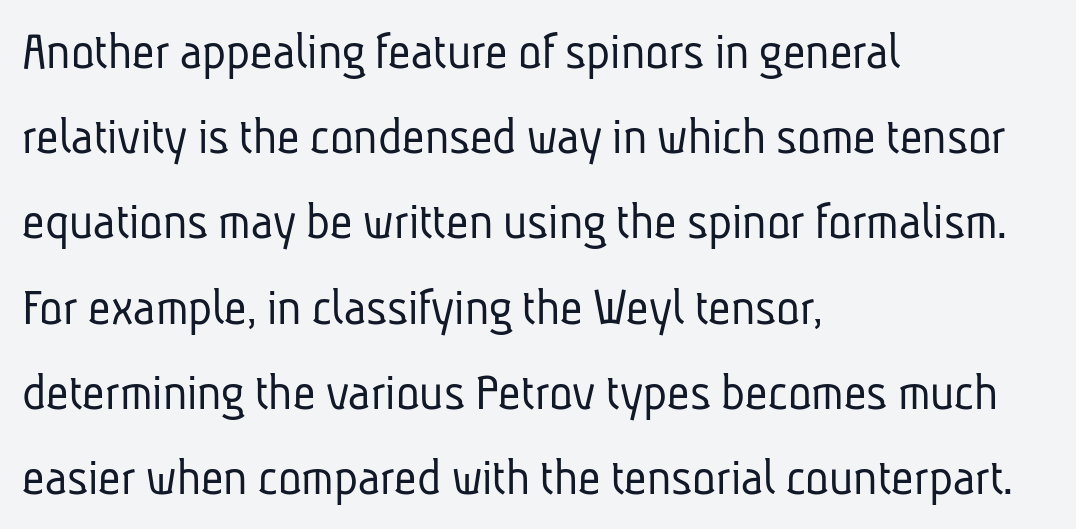
The designer left line spacing at the default. Line beginnings align vertically; line endings do not. Here the designer chose a conventional face with non-uniform glyph widths. Typographically, this falls in the sans-serif category. Has an underline been added? It has not.
